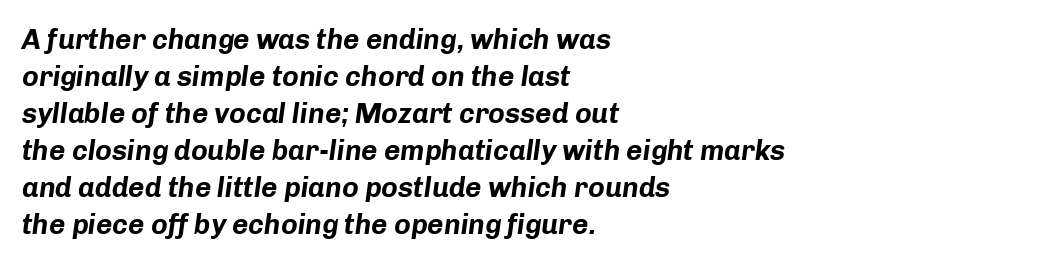
The image shows 28 px bold type, italic (leaning right); set left-aligned, normal line spacing (1.32x), normal letter spacing, not underlined; low stroke contrast and a medium x-height.
